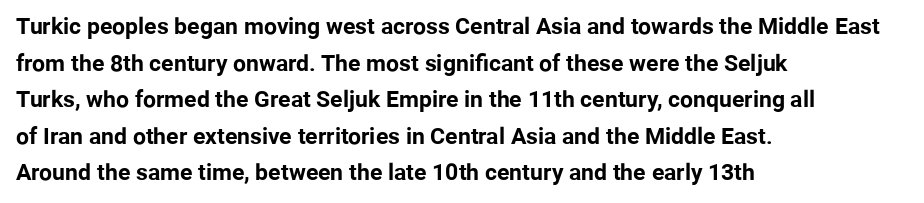
Q: Is the text bold? A: Yes.
Q: Is the text italic (slanted)? A: No, it is upright.
Q: Is the text underlined? A: No.
Q: How is the paragraph aligned? A: Left-aligned.
Q: Is the spacing between letters normal or unusually wide? A: Normal.
Q: Is the spacing between lines tight, normal or loose? A: Normal.
